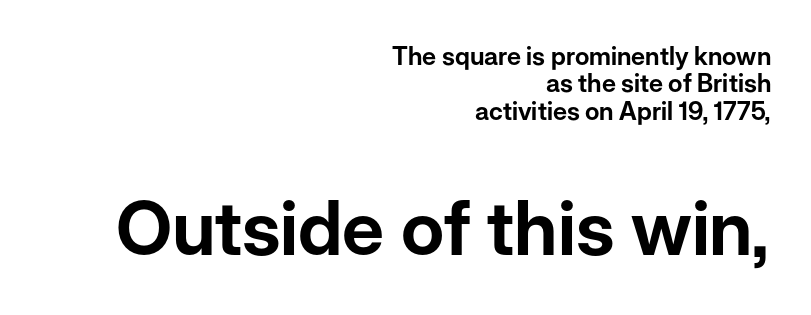
Q: Is the text italic (slanted)? A: No, it is upright.
Q: Is the typeface a serif or a sans-serif typeface? A: Sans-serif.
Q: Is the text underlined? A: No.
Q: How is the paragraph aligned? A: Right-aligned.
Q: Is the spacing between letters normal or unusually wide? A: Normal.
Q: Is the spacing between lines tight, normal or loose? A: Tight.
Q: Which block of text is set in a larger size, the first (top) or the second (bottom)? A: The second (bottom) one.
Q: Width (condensed, normal, or wide)? A: Normal.
Q: Stroke contrast? A: Low.
Q: x-height? A: Medium.
Q: Monospaced? A: No.
